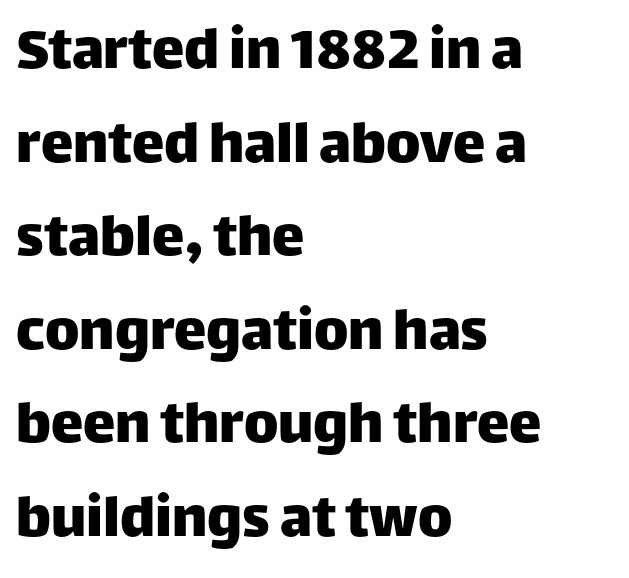
Horizontally, the lines are justified to the leading edge only. Each letter keeps its own natural width here, so spacing adapts to shape. Honestly, the row spacing looks completely unremarkable. The gaps between neighbouring characters are ordinary and unremarkable. Rule under the text: the space is simply empty.
